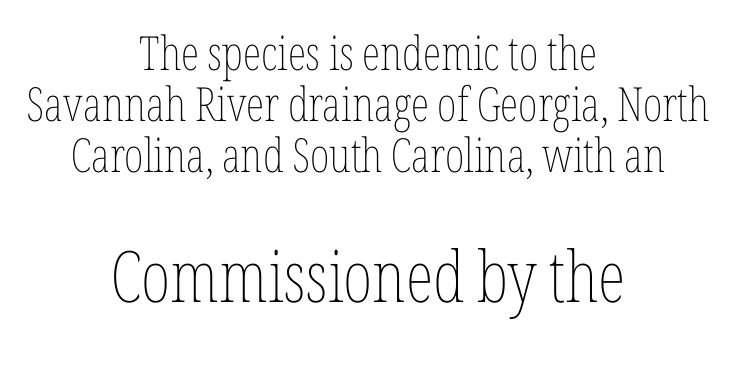
The image shows 71 px thin, condensed type, upright; set centered, tight line spacing (1.08x), normal letter spacing, not underlined; the second (bottom) block is 1.51x larger; low stroke contrast and a medium x-height.
